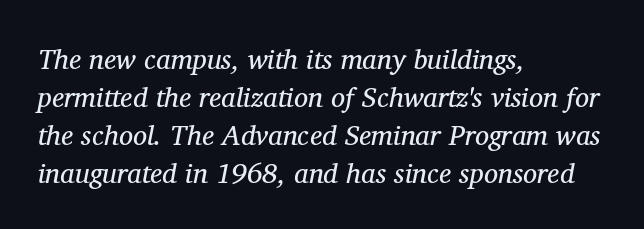
The image shows 28 px regular-weight serif type, italic (leaning right); set left-aligned, normal line spacing (1.36x), normal letter spacing, not underlined; medium stroke contrast and a medium x-height.
